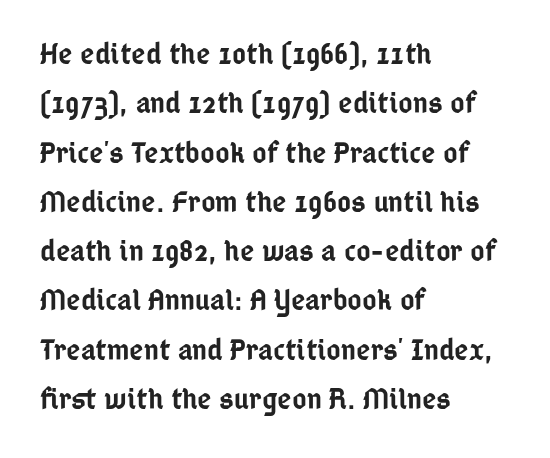
{"serif": "no", "italic": "no", "bold": "semi", "weight": "semibold", "width": "condensed", "stroke_contrast": "low", "x_height": "medium", "monospaced": "no", "underline": "no", "align": "left", "line_spacing": "normal", "line_spacing_ratio": 1.59, "letter_spacing": "normal", "letter_spacing_em": 0.0, "glyph_px": 31}
